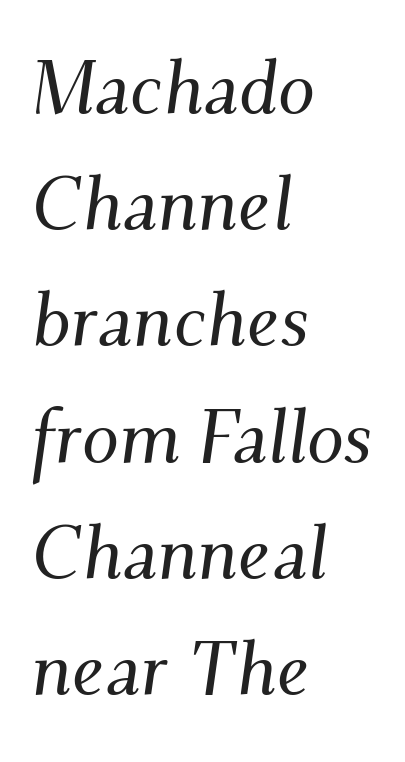
The image shows 74 px serif type, italic (leaning right); set left-aligned, normal line spacing (1.57x), normal letter spacing, not underlined; medium stroke contrast and a small x-height.
